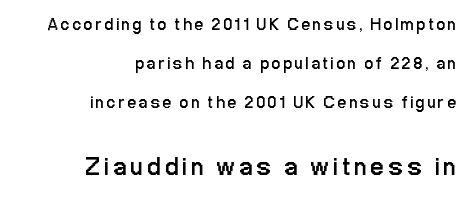
The image shows 26 px text type, upright; set right-aligned, loose line spacing (2.3x), not underlined; the second (bottom) block is 1.53x larger.
